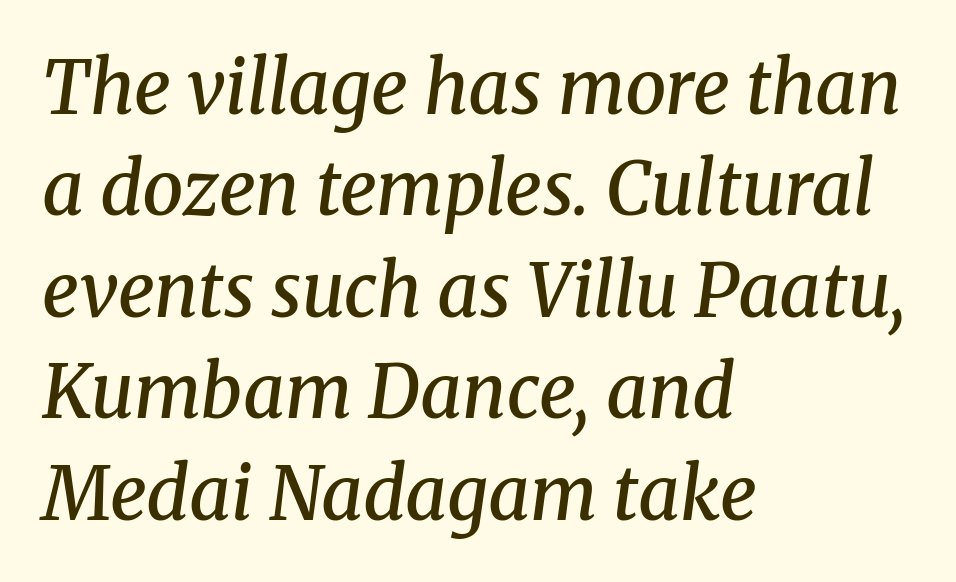
{"serif": "yes", "italic": "yes", "lean": "right", "slant_degrees": 8, "bold": "semi", "weight": "semibold", "width": "normal", "stroke_contrast": "medium", "x_height": "medium", "monospaced": "no", "underline": "no", "align": "left", "line_spacing": "normal", "line_spacing_ratio": 1.39, "letter_spacing": "normal", "letter_spacing_em": 0.0, "glyph_px": 73}
